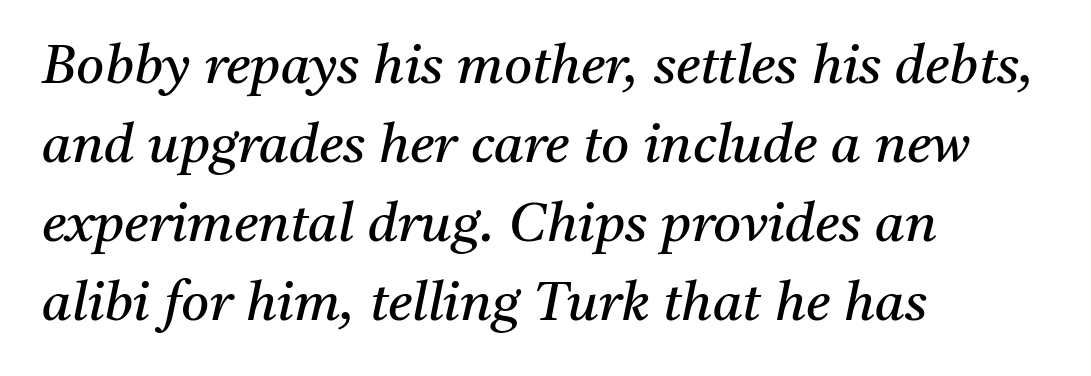
Each line starts at the same left margin while the right side varies. The foot of each line stays bare and open. This reads as an unemphasized weight, regular at the heaviest. These lines are rendered in a variable-pitch font. It's the slanting kind of type. Look at the tracking — it's just the regular setting, nothing added.
